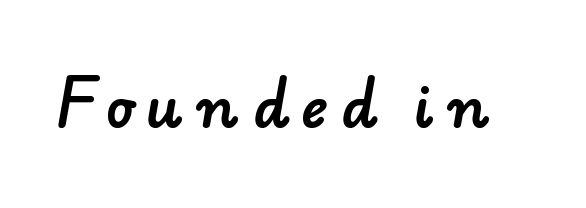
{"serif": "no", "width": "normal", "stroke_contrast": "low", "x_height": "small", "monospaced": "no", "underline": "no", "letter_spacing": "wide", "letter_spacing_em": 0.22, "glyph_px": 57}
